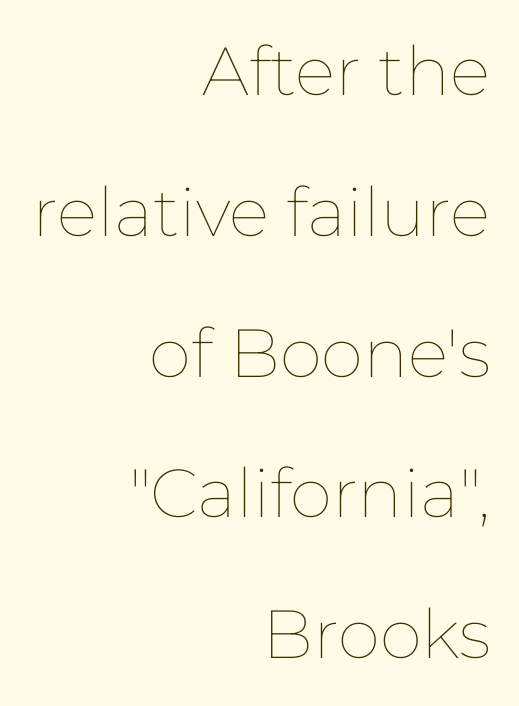
{"italic": "no", "bold": "no", "weight": "thin", "width": "normal", "stroke_contrast": "low", "x_height": "medium", "monospaced": "no", "underline": "no", "align": "right", "line_spacing": "loose", "line_spacing_ratio": 2.07, "letter_spacing": "normal", "letter_spacing_em": 0.0, "glyph_px": 68}
